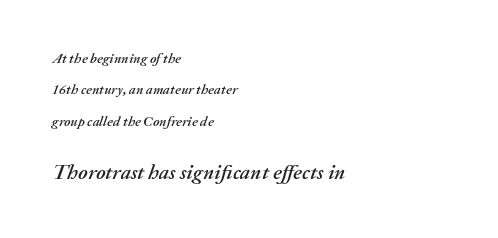
{"italic": "yes", "lean": "right", "slant_degrees": 20, "underline": "no", "align": "left", "line_spacing": "loose", "line_spacing_ratio": 2.25, "letter_spacing": "normal", "letter_spacing_em": 0.0, "larger_block": "second", "size_ratio": 1.5, "glyph_px": 21}
